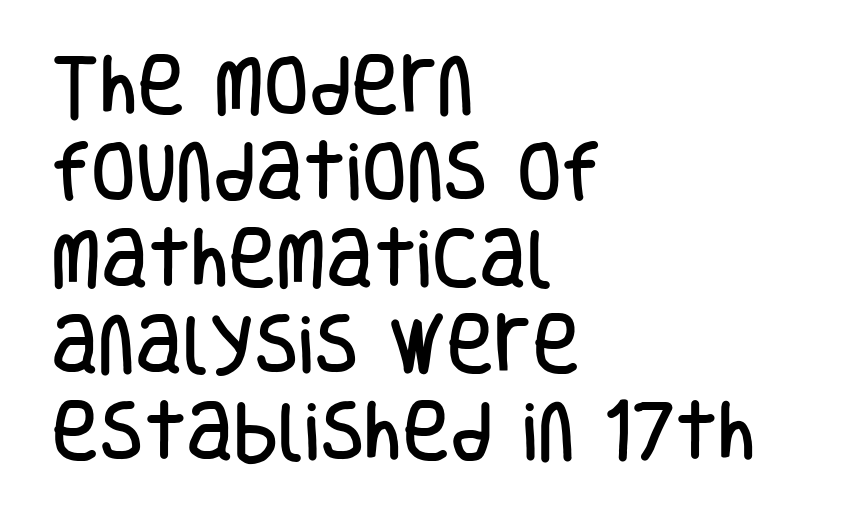
The image shows 65 px condensed sans-serif type, upright; set left-aligned, normal line spacing (1.33x), normal letter spacing, not underlined; low stroke contrast and a large x-height.
